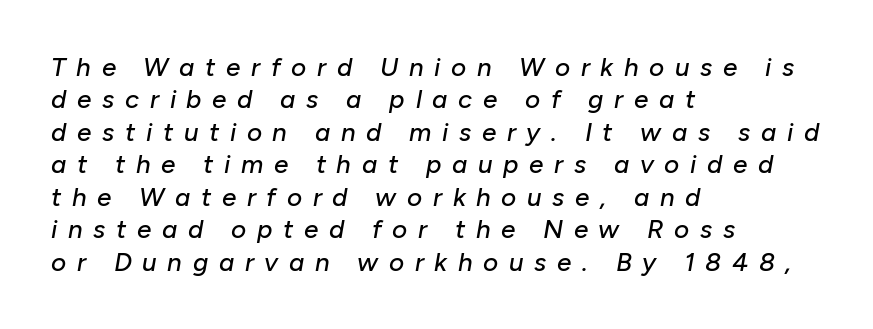
The image shows 26 px text type, italic (leaning right); set left-aligned, normal line spacing (1.25x), unusually wide letter spacing (+0.41 em), not underlined.
